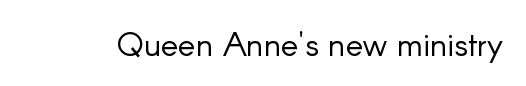
{"serif": "no", "italic": "no", "bold": "no", "weight": "light", "width": "normal", "stroke_contrast": "low", "x_height": "small", "monospaced": "no", "underline": "no", "letter_spacing": "normal", "letter_spacing_em": 0.0, "glyph_px": 33}
